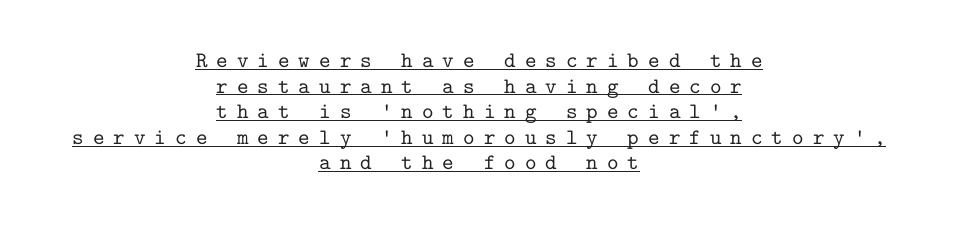
Q: Is the text italic (slanted)? A: No, it is upright.
Q: Is the text underlined? A: Yes.
Q: How is the paragraph aligned? A: Centered.
Q: Is the spacing between letters normal or unusually wide? A: Unusually wide.
